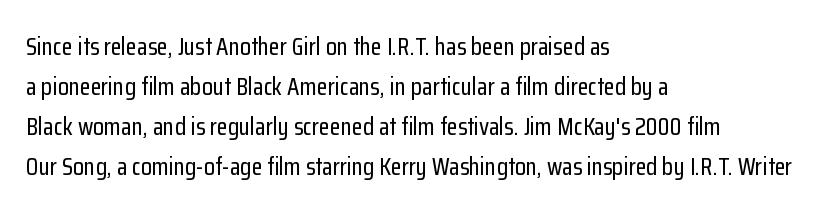
The image shows 25 px text type, upright; set left-aligned, normal line spacing (1.6x), normal letter spacing, not underlined.
